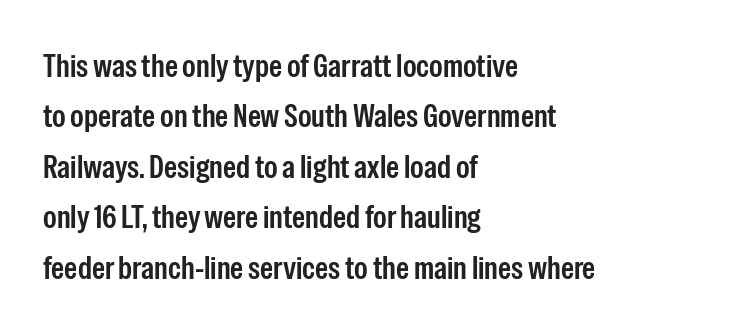
The image shows 33 px condensed sans-serif type, upright; set left-aligned, normal line spacing (1.53x), normal letter spacing, not underlined; low stroke contrast and a medium x-height.
